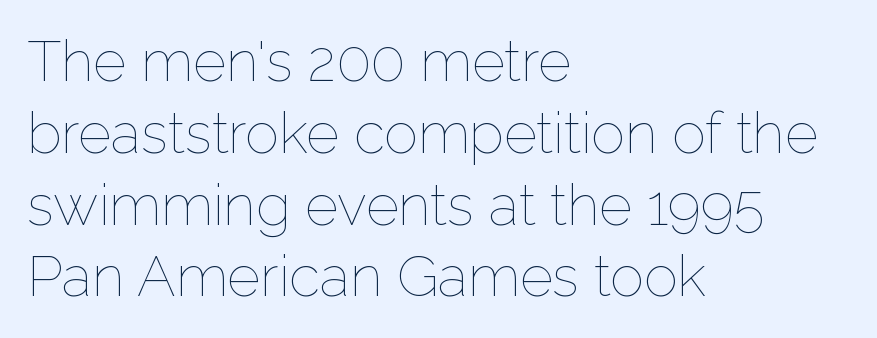
The image shows 57 px thin type, upright; set left-aligned, normal line spacing (1.26x), normal letter spacing, not underlined; low stroke contrast and a medium x-height.
